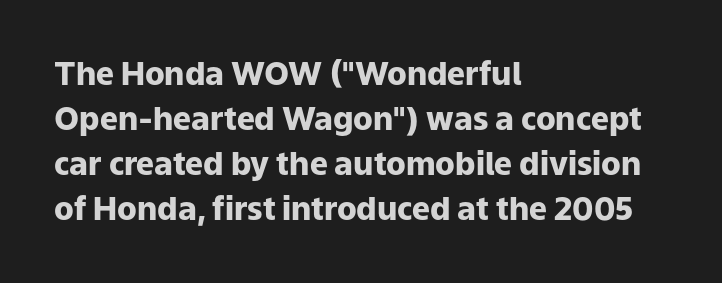
In terms of letterspacing, this is plain default setting. The letters carry no serifs — their stems end cleanly without finishing strokes. Designer's note — italics off, roman on. Underline: absent. Is this a fixed-width face? No — the glyphs have proportional, varying widths.
